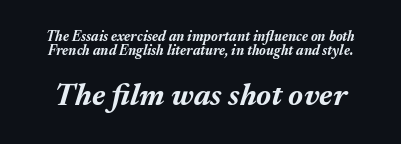
The image shows 31 px bold type, italic (leaning right); set tight line spacing (0.97x), normal letter spacing, not underlined; the second (bottom) block is 2.21x larger; medium stroke contrast and a medium x-height.
